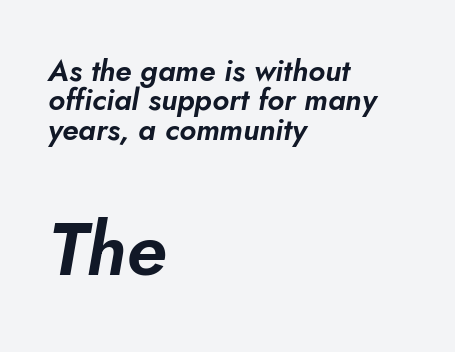
The designer dialed line spacing down below the default. Descenders hang freely into open space. In terms of posture, this sample is oblique. These lines are set flush left with a ragged right edge. These lines are rendered in a variable-pitch font. Students, note that the glyphs here touch the page at normal intervals.
